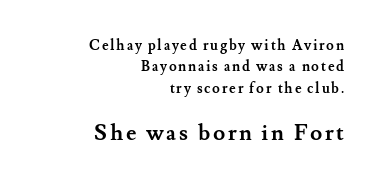
This block has exactly the height ordinary leading produces. Style check: upright. Descender tails drop into unmarked territory. Block two is the big one; block one sits smaller above it. Every letter is thick-stroked: bold, no question.
